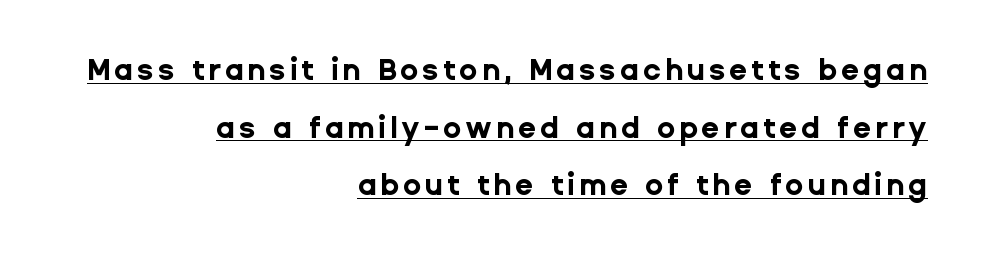
Q: Is the text bold? A: Yes.
Q: Is the text italic (slanted)? A: No, it is upright.
Q: Is the typeface a serif or a sans-serif typeface? A: Sans-serif.
Q: Is the text underlined? A: Yes.
Q: How is the paragraph aligned? A: Right-aligned.
Q: Is the spacing between lines tight, normal or loose? A: Loose.
Q: Width (condensed, normal, or wide)? A: Normal.
Q: Stroke contrast? A: Low.
Q: x-height? A: Medium.
Q: Monospaced? A: No.
